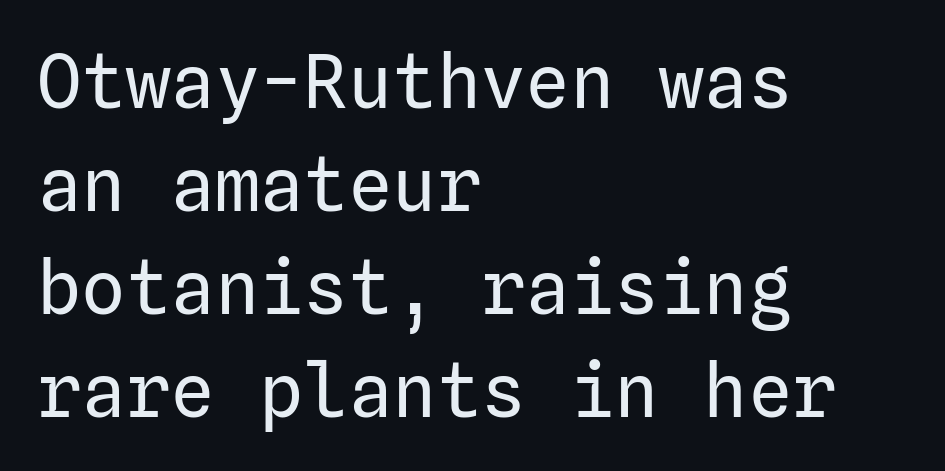
{"serif": "no", "italic": "no", "bold": "no", "weight": "regular", "width": "normal", "stroke_contrast": "low", "x_height": "medium", "underline": "no", "align": "left", "line_spacing": "normal", "line_spacing_ratio": 1.39, "letter_spacing": "normal", "letter_spacing_em": 0.0, "glyph_px": 74}
